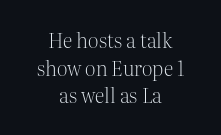
Q: Is the text bold? A: No.
Q: Is the text italic (slanted)? A: No, it is upright.
Q: Is the text underlined? A: No.
Q: How is the paragraph aligned? A: Centered.
Q: Is the spacing between letters normal or unusually wide? A: Normal.
Q: Is the spacing between lines tight, normal or loose? A: Normal.
